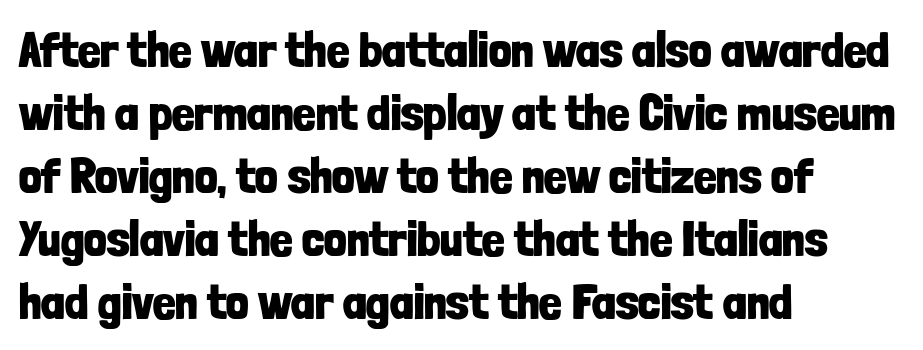
{"serif": "no", "italic": "no", "bold": "yes", "weight": "bold", "width": "condensed", "stroke_contrast": "low", "x_height": "medium", "monospaced": "no", "underline": "no", "align": "left", "line_spacing": "normal", "line_spacing_ratio": 1.26, "letter_spacing": "normal", "letter_spacing_em": 0.0, "glyph_px": 50}
